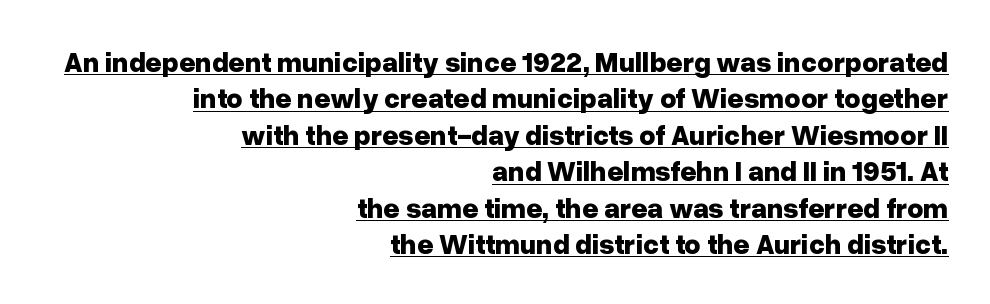
The image shows 28 px bold sans-serif type, upright; set right-aligned, normal line spacing (1.3x), normal letter spacing, underlined; low stroke contrast and a medium x-height.
